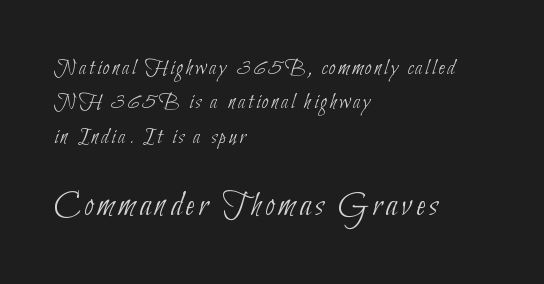
Q: Is the text bold? A: No.
Q: Is the typeface a serif or a sans-serif typeface? A: Sans-serif.
Q: Is the text underlined? A: No.
Q: How is the paragraph aligned? A: Left-aligned.
Q: Is the spacing between lines tight, normal or loose? A: Normal.
Q: Which block of text is set in a larger size, the first (top) or the second (bottom)? A: The second (bottom) one.
Q: Width (condensed, normal, or wide)? A: Condensed.
Q: Stroke contrast? A: Low.
Q: x-height? A: Small.
Q: Monospaced? A: No.
